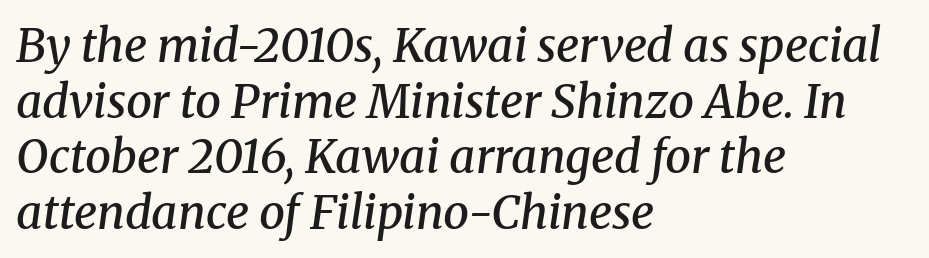
{"serif": "yes", "italic": "yes", "lean": "right", "slant_degrees": 8, "bold": "semi", "weight": "semibold", "width": "normal", "stroke_contrast": "medium", "x_height": "medium", "monospaced": "no", "underline": "no", "align": "left", "line_spacing_ratio": 1.21, "letter_spacing": "normal", "letter_spacing_em": 0.0, "glyph_px": 46}
